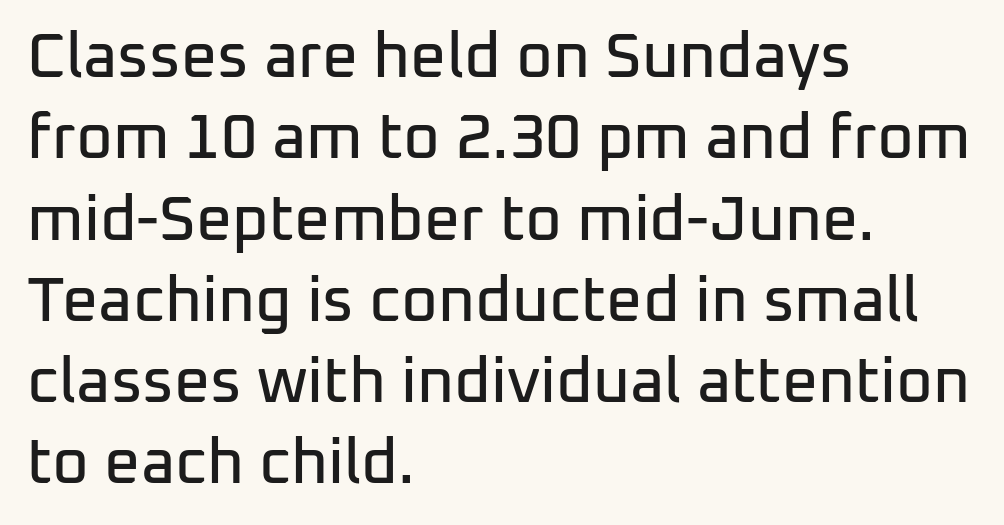
{"serif": "no", "italic": "no", "width": "normal", "stroke_contrast": "low", "x_height": "medium", "monospaced": "no", "underline": "no", "align": "left", "line_spacing": "normal", "line_spacing_ratio": 1.29, "letter_spacing": "normal", "letter_spacing_em": 0.0, "glyph_px": 63}
